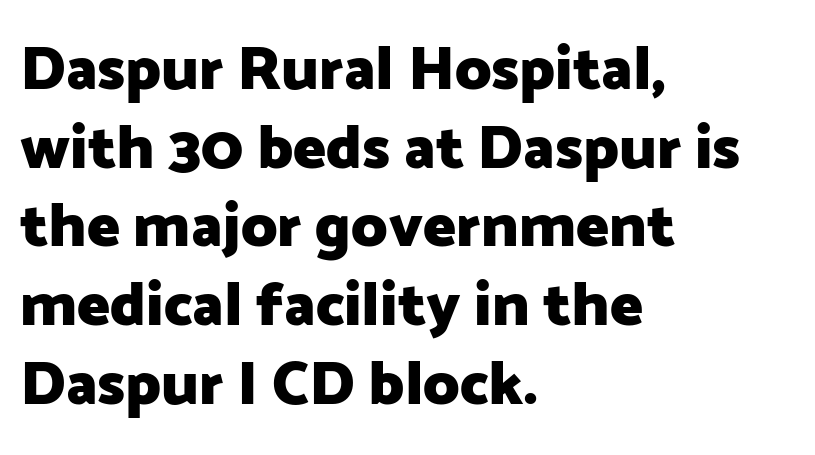
The image shows 62 px heavy sans-serif type, upright; set left-aligned, normal line spacing (1.27x), normal letter spacing, not underlined; low stroke contrast and a medium x-height.
